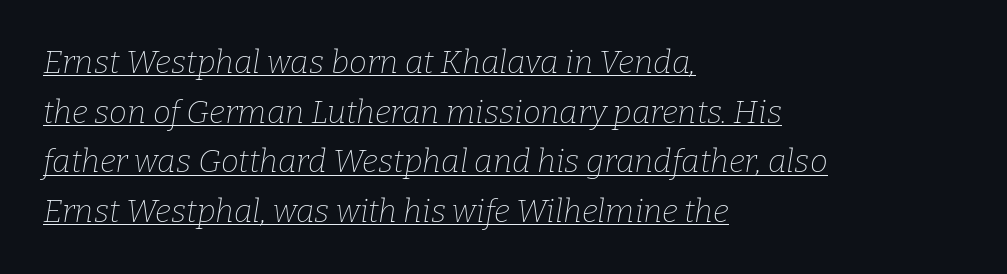
The image shows 32 px thin serif type, italic (leaning right); set left-aligned, normal line spacing (1.55x), normal letter spacing, underlined; low stroke contrast and a medium x-height.
